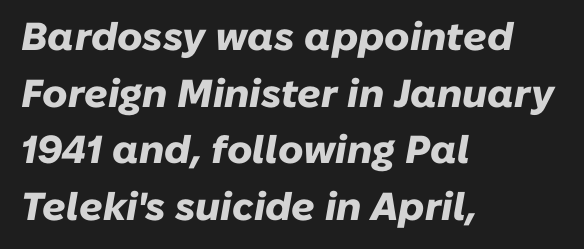
{"italic": "yes", "lean": "right", "slant_degrees": 10, "bold": "yes", "weight": "heavy", "width": "normal", "stroke_contrast": "low", "x_height": "medium", "monospaced": "no", "underline": "no", "align": "left", "line_spacing": "normal", "line_spacing_ratio": 1.45, "letter_spacing": "normal", "letter_spacing_em": 0.0, "glyph_px": 39}
